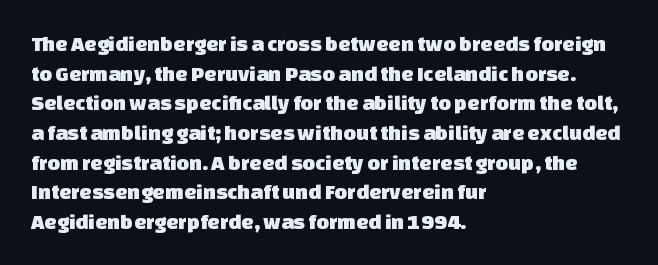
{"underline": "no", "align": "left", "line_spacing": "normal", "line_spacing_ratio": 1.35, "letter_spacing": "normal", "letter_spacing_em": 0.0, "glyph_px": 22}
